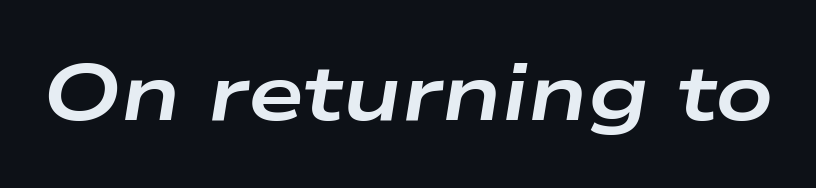
Q: Is the text bold? A: Yes.
Q: Is the text italic (slanted)? A: Yes, it leans right by about 9 degrees.
Q: Is the text underlined? A: No.
Q: Is the spacing between letters normal or unusually wide? A: Normal.
Q: Width (condensed, normal, or wide)? A: Wide.
Q: Stroke contrast? A: Low.
Q: x-height? A: Medium.
Q: Monospaced? A: No.
